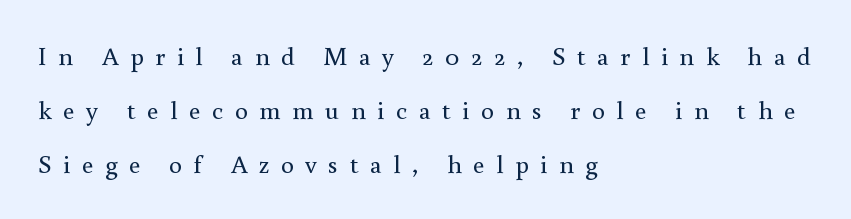
These lines were composed using upright roman letters. Tracking here is generous; glyphs stand well apart from one another. A light-to-regular cut is what we see here. What's the leading like? Stretched, with rows far apart. Plain, unruled lines of type.
